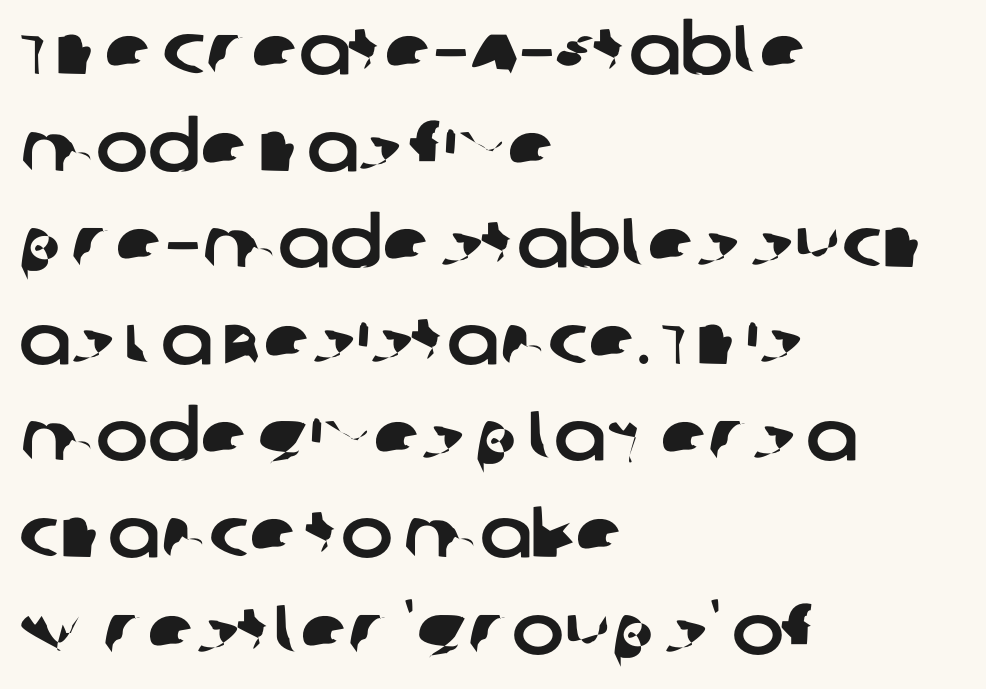
Spacing verdict: proportional, widths tailored to each character. The glyphs in this specimen are sans serif. These lines keep a tight, regular rhythm from letter to letter. Line starts are locked; line ends wander. The area under the type is left untouched. What's the leading like? Ordinary, nothing unusual.
